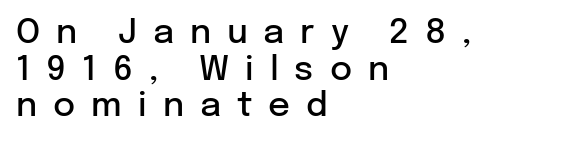
The image shows 34 px semibold sans-serif type, upright; set left-aligned, tight line spacing (1.08x), unusually wide letter spacing (+0.47 em), not underlined; low stroke contrast and a medium x-height.
